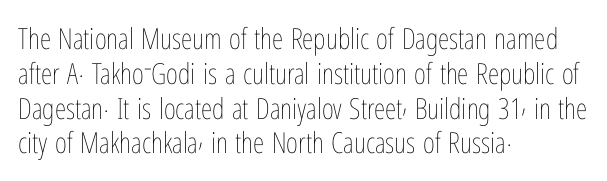
The image shows 29 px thin, condensed type, upright; set left-aligned, line spacing 1.2x, normal letter spacing, not underlined; low stroke contrast and a medium x-height.
